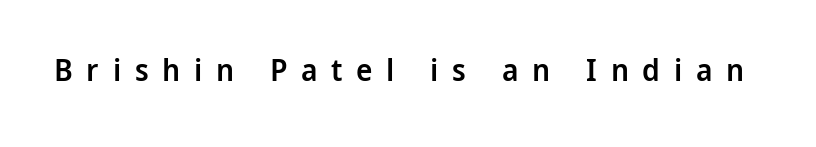
The image shows 31 px semibold sans-serif type, upright; set unusually wide letter spacing (+0.44 em), not underlined; low stroke contrast and a medium x-height.
